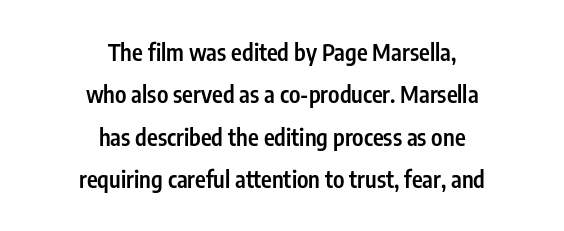
A somewhat darkened texture: the type is semibold rather than bold. Beneath every word, the page is bare. These lines keep a tight, regular rhythm from letter to letter. The compositor balanced each line on the midline.
